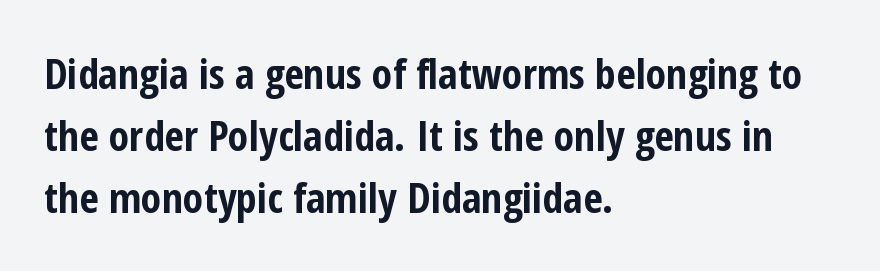
Glance below the letters and you will spot only blank space. Reading down the column, the eye jumps a familiar distance to each next line. Ordinary non-slanted type is in use. Is the block centered? No — it sits flush against the left margin. Thick stems and heavy bowls — unmistakably bold.
